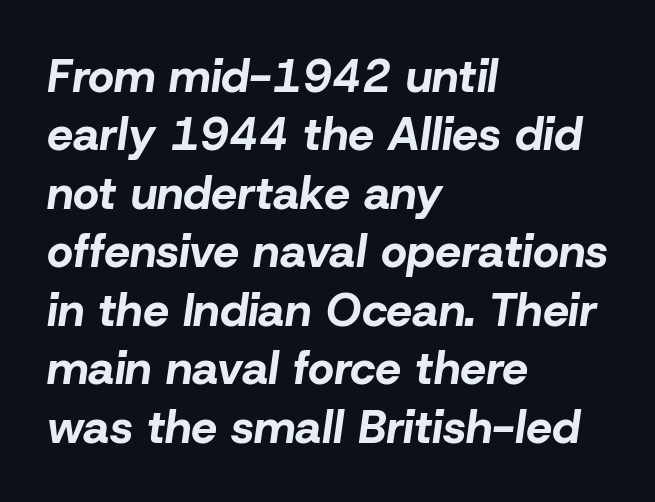
Strokes here are thick enough to call this a true bold. Slanted lettering throughout. Lines of text with bare space underneath. Look at the tracking — it's just the regular setting, nothing added. These lines stack with their left ends in a neat column. Whoever set this chose a conventional vertical rhythm.
